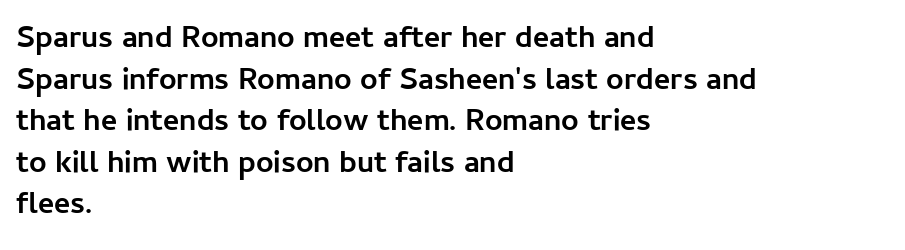
Anything drawn beneath the words? Only blank space. The text block is weighted toward the left margin, trailing off unevenly rightward. This rendering employs a face without finishing strokes, i.e., a sans-serif. The letterforms sit shoulder to shoulder at normal distance. Students, observe: this is what conventionally led text looks like. The lettering holds an erect, upright posture throughout.
